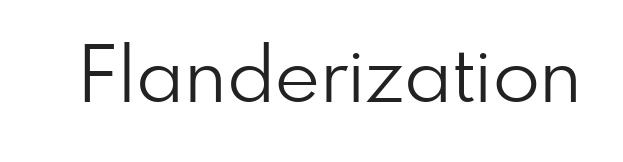
Q: Is the text bold? A: No.
Q: Is the text italic (slanted)? A: No, it is upright.
Q: Is the typeface a serif or a sans-serif typeface? A: Sans-serif.
Q: Is the text underlined? A: No.
Q: Is the spacing between letters normal or unusually wide? A: Normal.
Q: Width (condensed, normal, or wide)? A: Normal.
Q: Stroke contrast? A: Low.
Q: x-height? A: Small.
Q: Monospaced? A: No.
